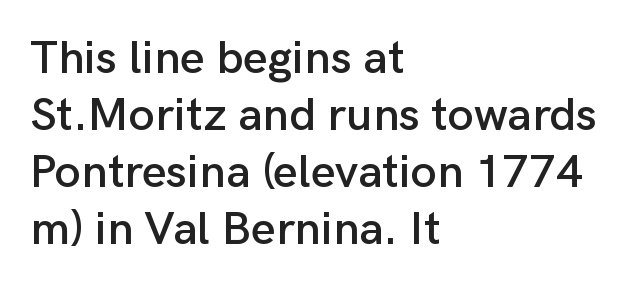
The image shows 47 px sans-serif type, upright; set left-aligned, line spacing 1.21x, normal letter spacing, not underlined; low stroke contrast and a medium x-height.
